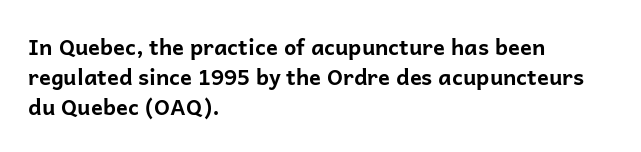
Italic: no, the glyphs are upright roman. Standard letterfit; no display-style spreading of the glyphs. Glance below the letters and you will spot only blank space. Its strokes are broad and dark, the hallmark of bold type.
